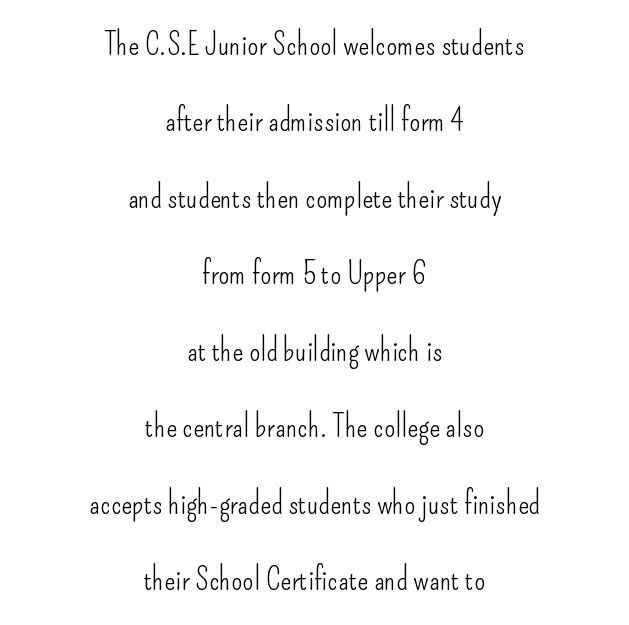
These glyphs show unthickened strokes, regular width or finer. Underlining? Definitely not there. The rag falls on both sides of this text block equally. Observe the ordinary spacing: letters are neighbours, not strangers. The font family rendered here belongs to the sans-serif group.
